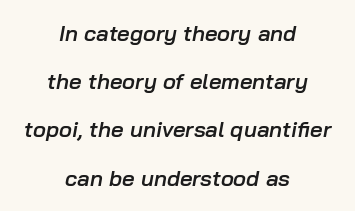
No word sits above an underline. Stroke thickness is moderately raised; the sample reads as semibold. The axis of the letterforms is tilted away from vertical. Layout note: lines centered.
